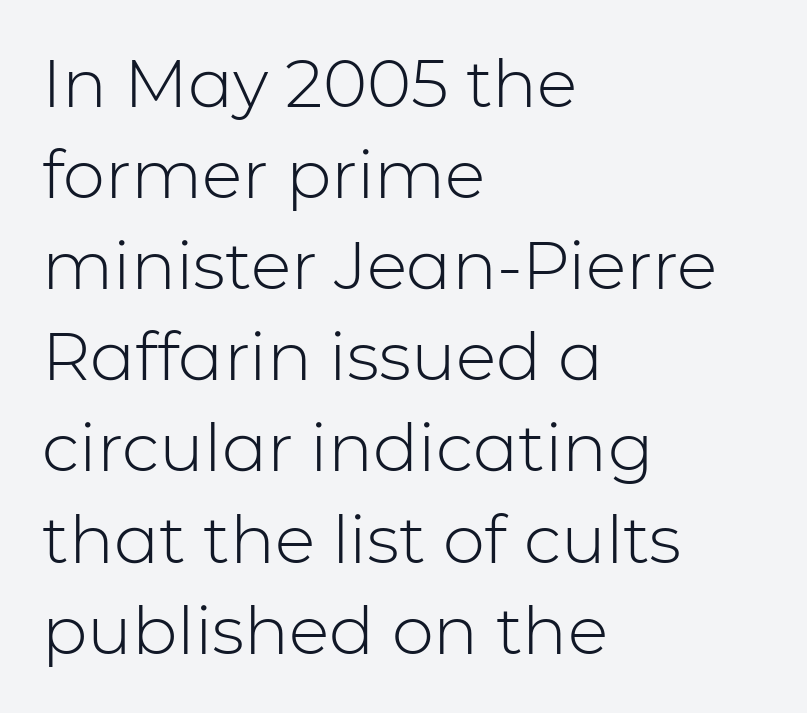
Q: Is the text bold? A: No.
Q: Is the text italic (slanted)? A: No, it is upright.
Q: Is the typeface a serif or a sans-serif typeface? A: Sans-serif.
Q: Is the text underlined? A: No.
Q: How is the paragraph aligned? A: Left-aligned.
Q: Is the spacing between letters normal or unusually wide? A: Normal.
Q: Is the spacing between lines tight, normal or loose? A: Normal.
Q: Width (condensed, normal, or wide)? A: Normal.
Q: Stroke contrast? A: Low.
Q: x-height? A: Medium.
Q: Monospaced? A: No.
